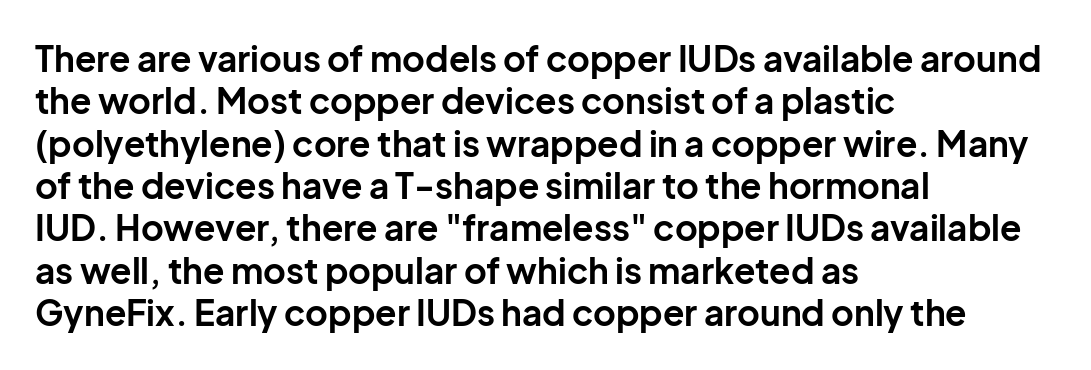
{"serif": "no", "italic": "no", "bold": "yes", "weight": "bold", "width": "normal", "stroke_contrast": "low", "x_height": "medium", "monospaced": "no", "underline": "no", "align": "left", "line_spacing_ratio": 1.21, "letter_spacing": "normal", "letter_spacing_em": 0.0, "glyph_px": 35}
